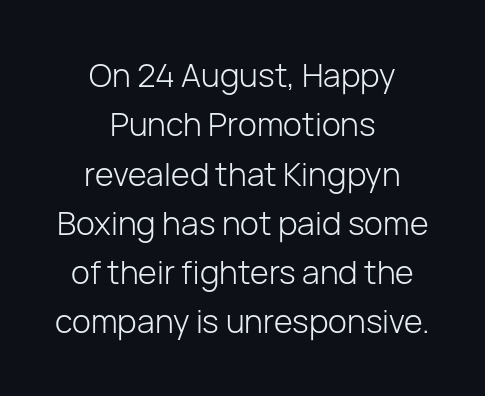
{"serif": "no", "italic": "no", "bold": "no", "weight": "light", "width": "normal", "stroke_contrast": "low", "x_height": "medium", "monospaced": "no", "underline": "no", "align": "center", "line_spacing": "normal", "line_spacing_ratio": 1.54, "letter_spacing": "normal", "letter_spacing_em": 0.0, "glyph_px": 32}
